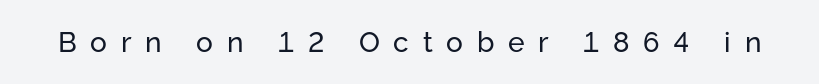
Q: Is the text bold? A: No.
Q: Is the text italic (slanted)? A: No, it is upright.
Q: Is the typeface a serif or a sans-serif typeface? A: Sans-serif.
Q: Is the text underlined? A: No.
Q: Is the spacing between letters normal or unusually wide? A: Unusually wide.
Q: Width (condensed, normal, or wide)? A: Normal.
Q: Stroke contrast? A: Low.
Q: x-height? A: Medium.
Q: Monospaced? A: No.
